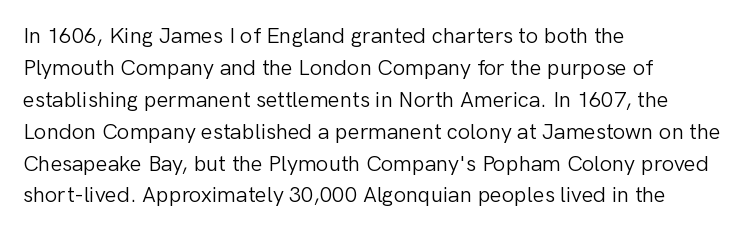
Q: Is the text bold? A: No.
Q: Is the text italic (slanted)? A: No, it is upright.
Q: Is the text underlined? A: No.
Q: How is the paragraph aligned? A: Left-aligned.
Q: Is the spacing between letters normal or unusually wide? A: Normal.
Q: Is the spacing between lines tight, normal or loose? A: Normal.
